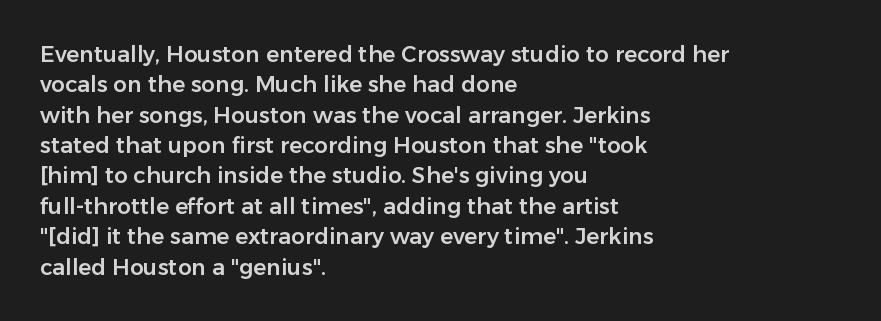
{"italic": "no", "underline": "no", "align": "left", "line_spacing": "normal", "line_spacing_ratio": 1.38, "letter_spacing": "normal", "letter_spacing_em": 0.0, "glyph_px": 22}
